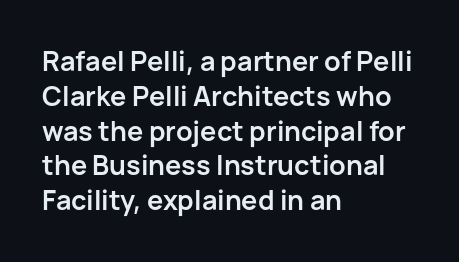
Q: Is the text bold? A: Yes.
Q: Is the text italic (slanted)? A: No, it is upright.
Q: Is the text underlined? A: No.
Q: How is the paragraph aligned? A: Left-aligned.
Q: Is the spacing between letters normal or unusually wide? A: Normal.
Q: Is the spacing between lines tight, normal or loose? A: Normal.
